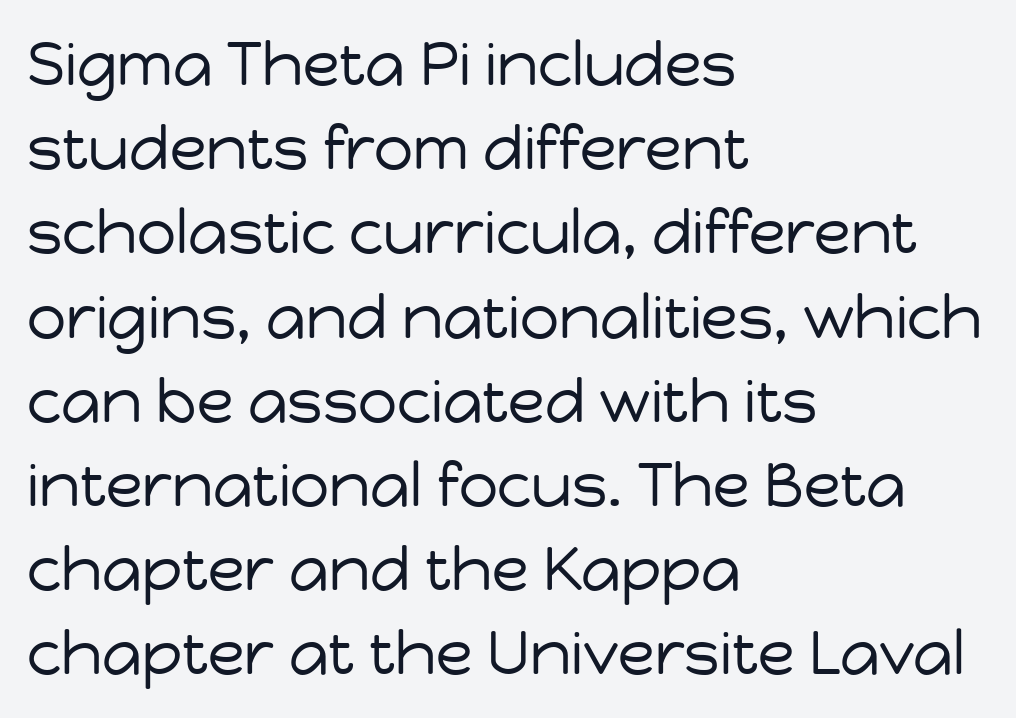
The image shows 61 px regular-weight sans-serif type, upright; set left-aligned, normal line spacing (1.38x), normal letter spacing, not underlined; low stroke contrast and a medium x-height.
